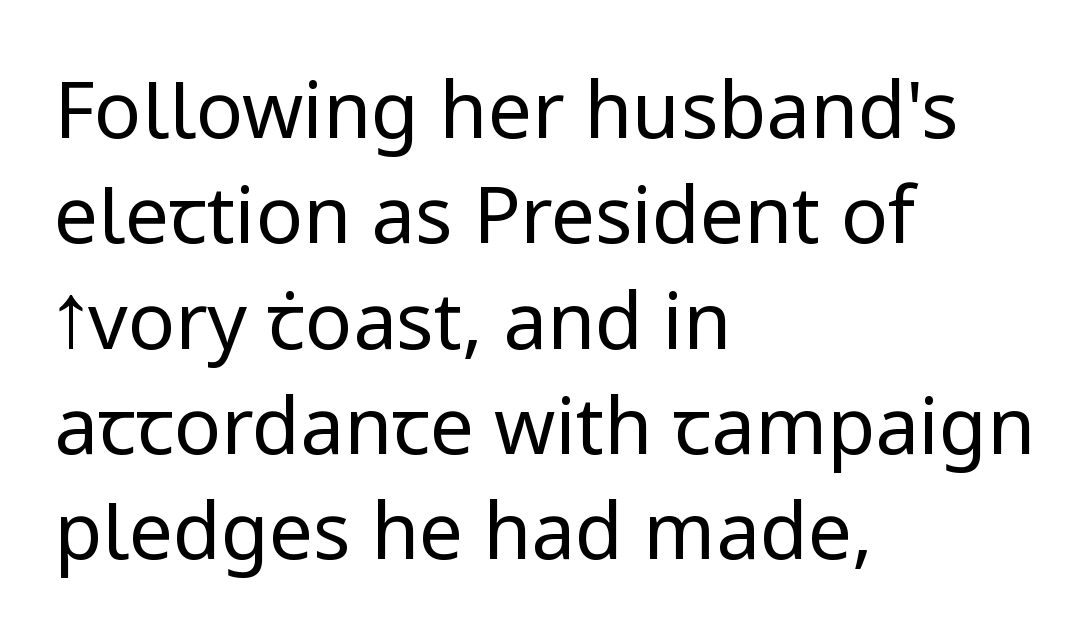
Is this a fixed-width face? No — the glyphs have proportional, varying widths. Horizontal alignment here is leftward, the default for most running prose. Lines of text with bare space underneath. Each word holds together tightly as a unit, with standard inter-letter gaps.
